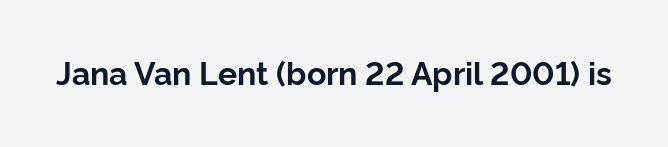
{"serif": "no", "italic": "no", "bold": "yes", "weight": "bold", "width": "normal", "stroke_contrast": "low", "x_height": "medium", "monospaced": "no", "underline": "no", "letter_spacing": "normal", "letter_spacing_em": 0.0, "glyph_px": 32}
